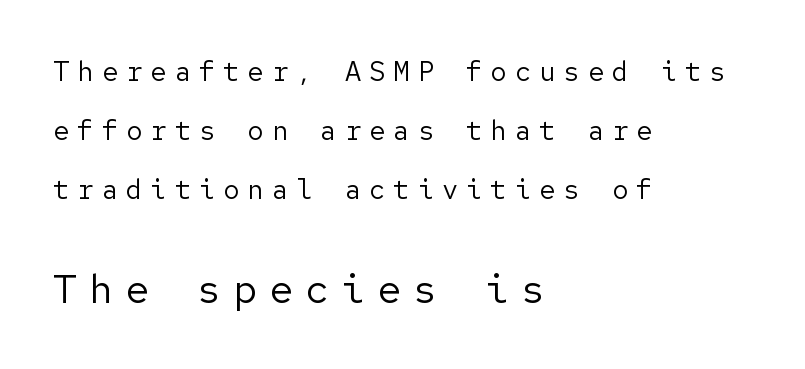
The letters in the lower block stand taller than those in the block above. The face used here is rendered with a markedly widened letterfit. The vertical gap from one line to the next is large. The lettering holds an erect, upright posture throughout.
